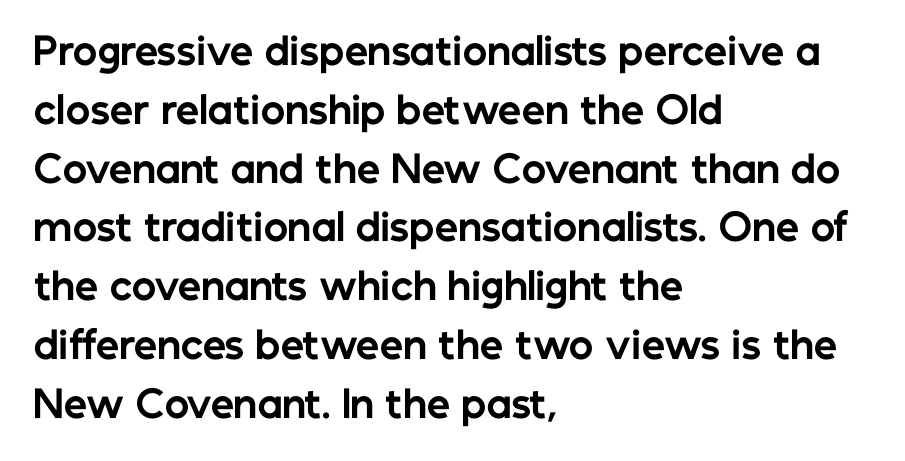
Q: Is the text bold? A: Yes.
Q: Is the text italic (slanted)? A: No, it is upright.
Q: Is the typeface a serif or a sans-serif typeface? A: Sans-serif.
Q: Is the text underlined? A: No.
Q: How is the paragraph aligned? A: Left-aligned.
Q: Is the spacing between letters normal or unusually wide? A: Normal.
Q: Is the spacing between lines tight, normal or loose? A: Normal.
Q: Width (condensed, normal, or wide)? A: Normal.
Q: Stroke contrast? A: Low.
Q: x-height? A: Medium.
Q: Monospaced? A: No.
